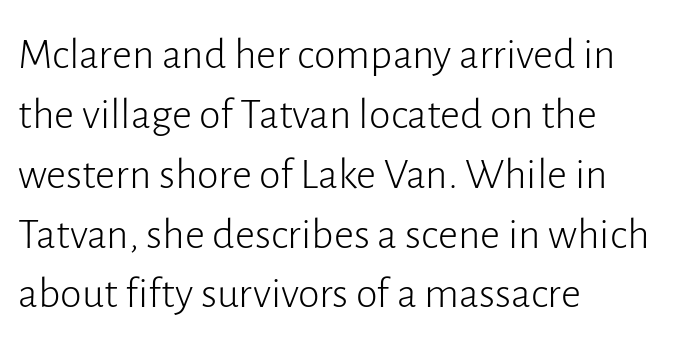
The image shows 44 px light sans-serif type, upright; set left-aligned, normal line spacing (1.36x), normal letter spacing, not underlined; low stroke contrast and a medium x-height.
